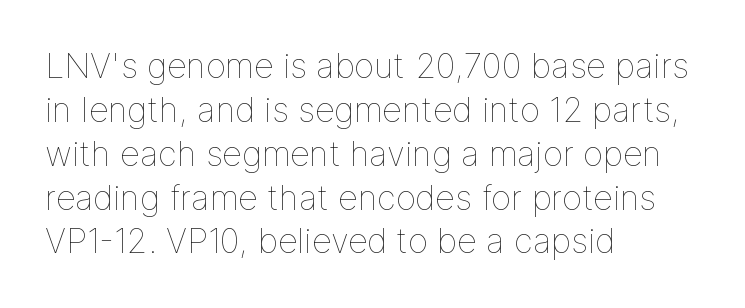
Every character sits straight up, as roman type does. Varying glyph widths throughout — classic text-font behaviour. These lines sit exactly where default settings would place them. Caption: standard tracking, unaltered.
